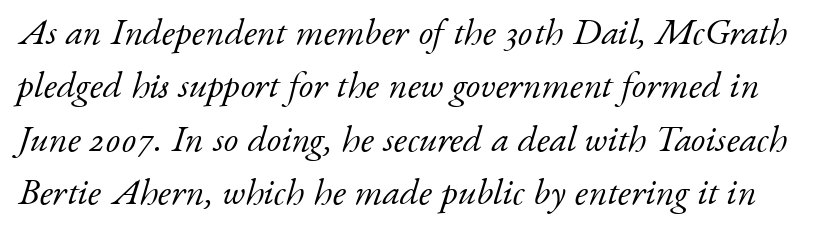
Q: Is the text bold? A: No.
Q: Is the text italic (slanted)? A: Yes, it leans right by about 17 degrees.
Q: Is the typeface a serif or a sans-serif typeface? A: Serif.
Q: Is the text underlined? A: No.
Q: Is the spacing between letters normal or unusually wide? A: Normal.
Q: Is the spacing between lines tight, normal or loose? A: Normal.
Q: Width (condensed, normal, or wide)? A: Normal.
Q: Stroke contrast? A: Low.
Q: x-height? A: Small.
Q: Monospaced? A: No.
